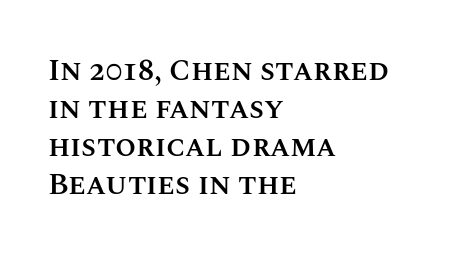
The image shows 30 px semibold type, upright; set left-aligned, normal line spacing (1.27x), normal letter spacing, not underlined; medium stroke contrast and a large x-height.
